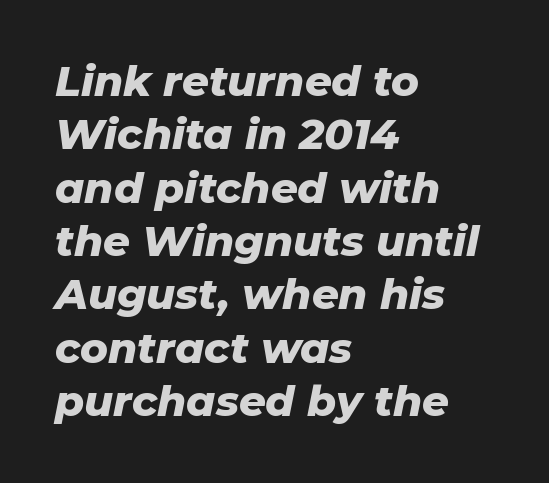
Q: Is the text bold? A: Yes.
Q: Is the text italic (slanted)? A: Yes, it leans right by about 11 degrees.
Q: Is the text underlined? A: No.
Q: How is the paragraph aligned? A: Left-aligned.
Q: Is the spacing between letters normal or unusually wide? A: Normal.
Q: Is the spacing between lines tight, normal or loose? A: Normal.
Q: Width (condensed, normal, or wide)? A: Normal.
Q: Stroke contrast? A: Low.
Q: x-height? A: Medium.
Q: Monospaced? A: No.
